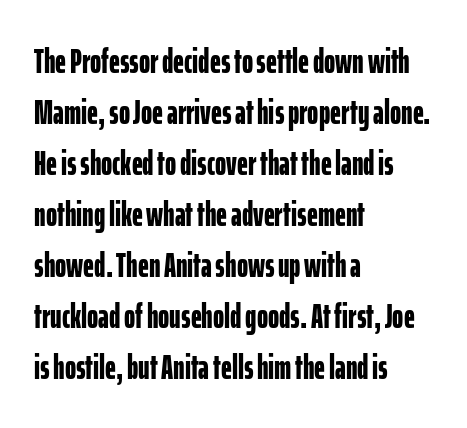
The text block is weighted toward the left margin, trailing off unevenly rightward. Rendered with straight, roman letterforms. The type is set solid horizontally, with unmodified tracking. Each glyph is drawn with heavy, bold strokes.
